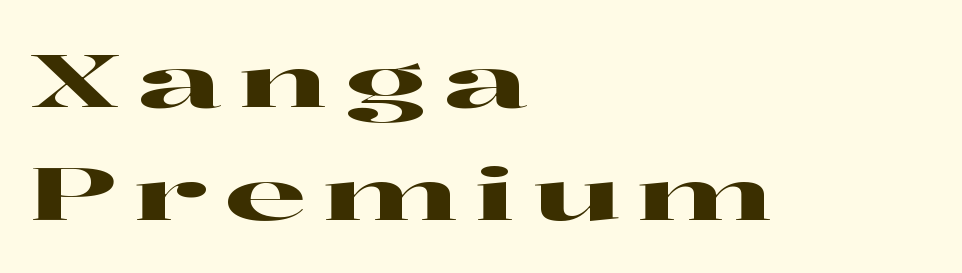
Q: Is the text italic (slanted)? A: No, it is upright.
Q: Is the typeface a serif or a sans-serif typeface? A: Serif.
Q: Is the text underlined? A: No.
Q: How is the paragraph aligned? A: Left-aligned.
Q: Is the spacing between letters normal or unusually wide? A: Unusually wide.
Q: Is the spacing between lines tight, normal or loose? A: Normal.
Q: Width (condensed, normal, or wide)? A: Wide.
Q: Stroke contrast? A: High.
Q: x-height? A: Medium.
Q: Monospaced? A: No.
